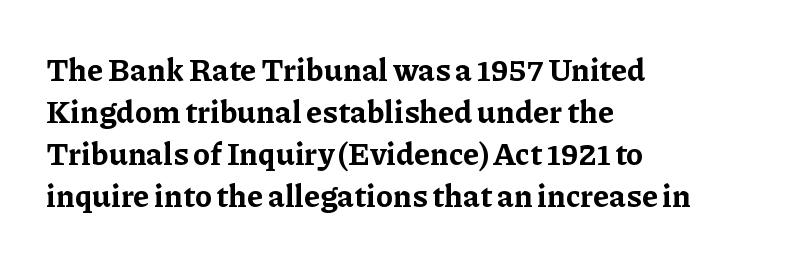
The image shows 31 px bold serif type, upright; set left-aligned, normal line spacing (1.35x), normal letter spacing, not underlined; low stroke contrast and a medium x-height.
